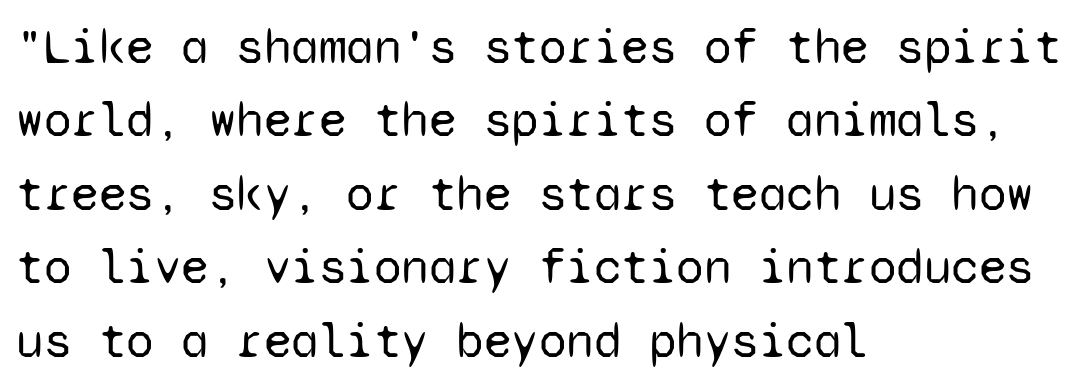
The image shows 50 px regular-weight sans-serif type, upright, monospaced; set left-aligned, normal line spacing (1.47x), normal letter spacing, not underlined; low stroke contrast and a medium x-height.
